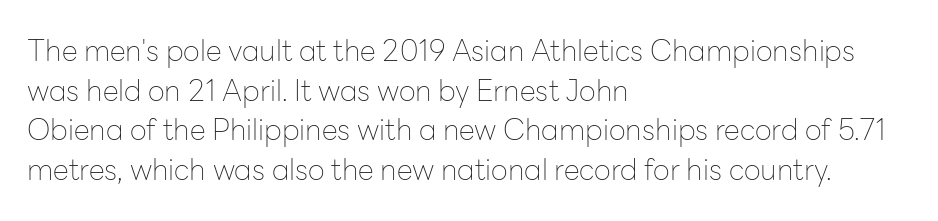
The image shows 29 px thin sans-serif type, upright; set left-aligned, normal line spacing (1.37x), normal letter spacing, not underlined; low stroke contrast and a medium x-height.
